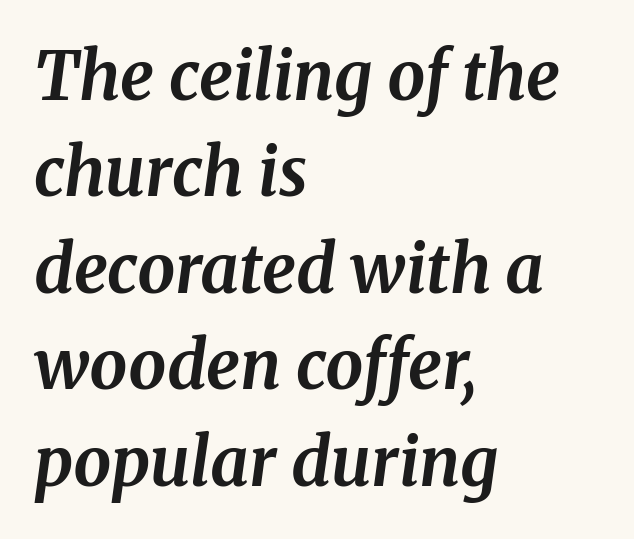
Q: Is the text bold? A: Yes.
Q: Is the text italic (slanted)? A: Yes, it leans right by about 8 degrees.
Q: Is the typeface a serif or a sans-serif typeface? A: Serif.
Q: Is the text underlined? A: No.
Q: How is the paragraph aligned? A: Left-aligned.
Q: Is the spacing between letters normal or unusually wide? A: Normal.
Q: Is the spacing between lines tight, normal or loose? A: Normal.
Q: Width (condensed, normal, or wide)? A: Normal.
Q: Stroke contrast? A: Medium.
Q: x-height? A: Medium.
Q: Monospaced? A: No.
